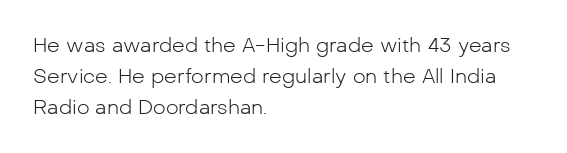
Q: Is the text bold? A: No.
Q: Is the text italic (slanted)? A: No, it is upright.
Q: Is the text underlined? A: No.
Q: How is the paragraph aligned? A: Left-aligned.
Q: Is the spacing between letters normal or unusually wide? A: Normal.
Q: Is the spacing between lines tight, normal or loose? A: Normal.
